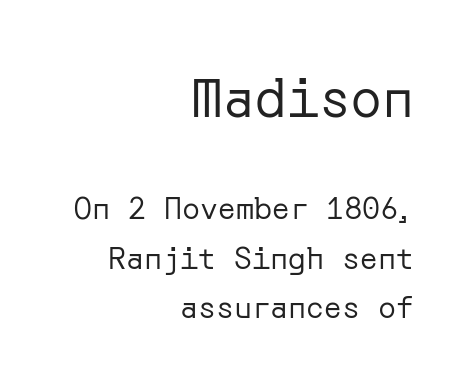
Q: Is the text bold? A: No.
Q: Is the text italic (slanted)? A: No, it is upright.
Q: Is the typeface a serif or a sans-serif typeface? A: Sans-serif.
Q: Is the text underlined? A: No.
Q: How is the paragraph aligned? A: Right-aligned.
Q: Is the spacing between letters normal or unusually wide? A: Normal.
Q: Is the spacing between lines tight, normal or loose? A: Normal.
Q: Which block of text is set in a larger size, the first (top) or the second (bottom)? A: The first (top) one.
Q: Width (condensed, normal, or wide)? A: Normal.
Q: Stroke contrast? A: Low.
Q: x-height? A: Medium.
